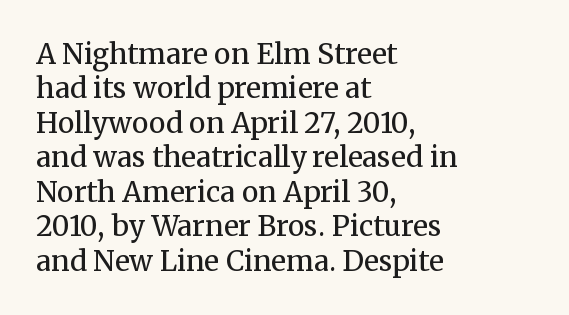
Q: Is the text bold? A: No.
Q: Is the text italic (slanted)? A: No, it is upright.
Q: Is the typeface a serif or a sans-serif typeface? A: Serif.
Q: Is the text underlined? A: No.
Q: How is the paragraph aligned? A: Left-aligned.
Q: Is the spacing between letters normal or unusually wide? A: Normal.
Q: Width (condensed, normal, or wide)? A: Normal.
Q: Stroke contrast? A: Medium.
Q: x-height? A: Medium.
Q: Monospaced? A: No.
